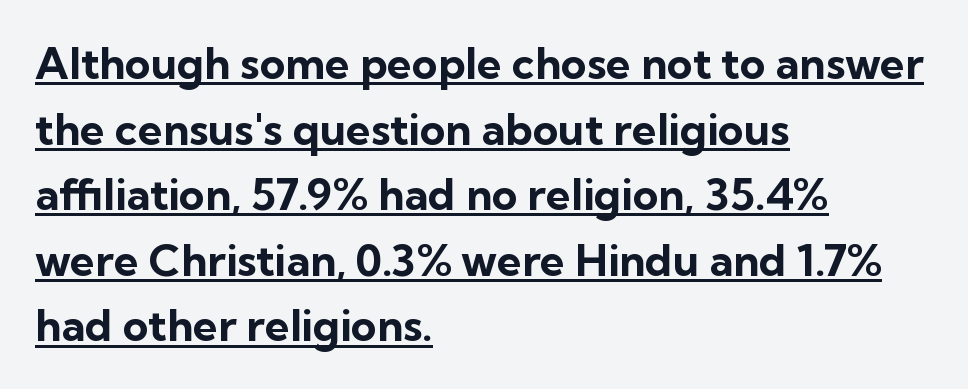
Q: Is the text bold? A: Yes.
Q: Is the text italic (slanted)? A: No, it is upright.
Q: Is the typeface a serif or a sans-serif typeface? A: Sans-serif.
Q: Is the text underlined? A: Yes.
Q: How is the paragraph aligned? A: Left-aligned.
Q: Is the spacing between letters normal or unusually wide? A: Normal.
Q: Is the spacing between lines tight, normal or loose? A: Normal.
Q: Width (condensed, normal, or wide)? A: Normal.
Q: Stroke contrast? A: Low.
Q: x-height? A: Medium.
Q: Monospaced? A: No.
